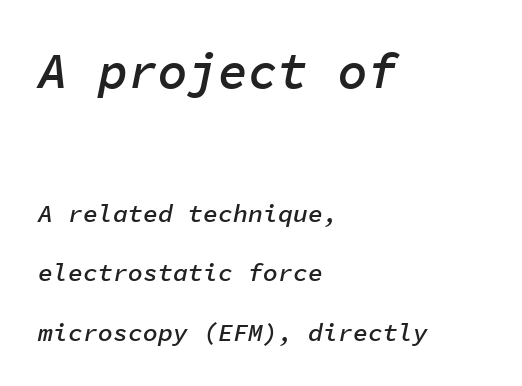
Q: Is the text bold? A: Semi-bold.
Q: Is the text italic (slanted)? A: Yes, it leans right by about 11 degrees.
Q: Is the text underlined? A: No.
Q: How is the paragraph aligned? A: Left-aligned.
Q: Is the spacing between letters normal or unusually wide? A: Normal.
Q: Is the spacing between lines tight, normal or loose? A: Loose.
Q: Which block of text is set in a larger size, the first (top) or the second (bottom)? A: The first (top) one.
Q: Width (condensed, normal, or wide)? A: Normal.
Q: Stroke contrast? A: Low.
Q: x-height? A: Medium.
Q: Monospaced? A: Yes.
